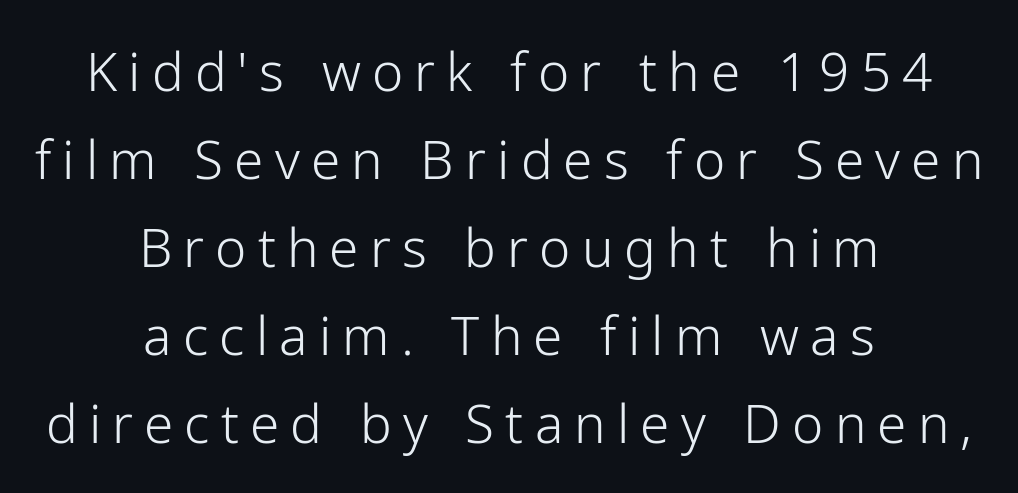
Q: Is the text bold? A: No.
Q: Is the text italic (slanted)? A: No, it is upright.
Q: Is the typeface a serif or a sans-serif typeface? A: Sans-serif.
Q: Is the text underlined? A: No.
Q: How is the paragraph aligned? A: Centered.
Q: Is the spacing between letters normal or unusually wide? A: Unusually wide.
Q: Is the spacing between lines tight, normal or loose? A: Normal.
Q: Width (condensed, normal, or wide)? A: Normal.
Q: Stroke contrast? A: Low.
Q: x-height? A: Medium.
Q: Monospaced? A: No.
